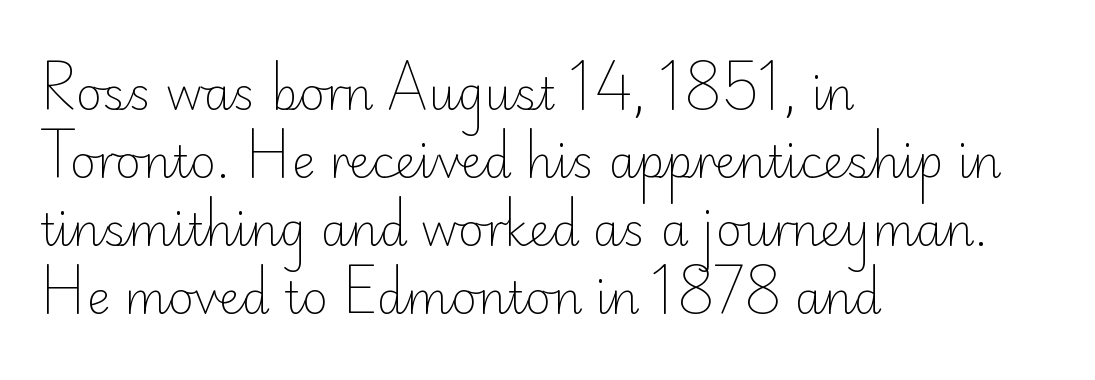
The space directly below the letters is spotless. The typeface has the unassuming heft of standard copy or less. The lettering holds an erect, upright posture throughout. Typeset ragged right — the left edge is the straight one. Is the letter spacing exaggerated? No — it looks like the ordinary default. The face used here is a sans, in the tradition of grotesques and geometrics.
